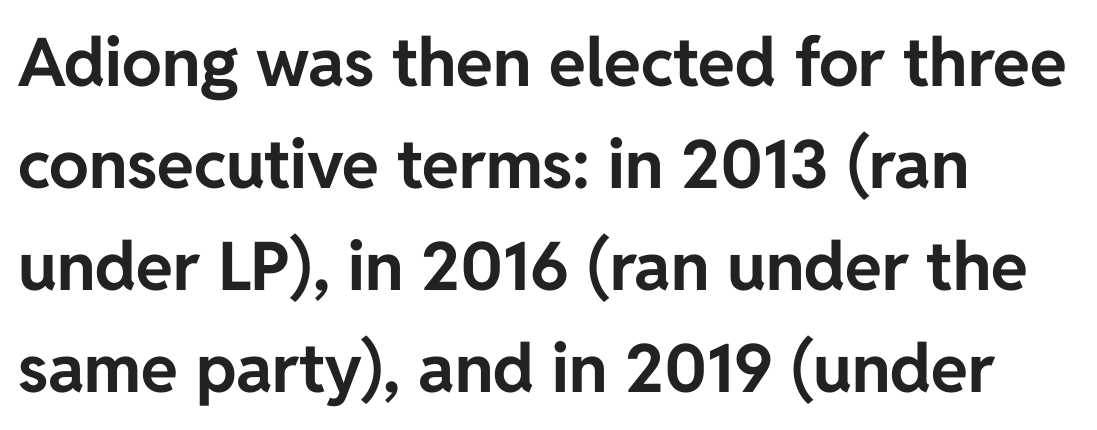
The image shows 67 px bold sans-serif type, upright; set left-aligned, normal line spacing (1.52x), normal letter spacing, not underlined; low stroke contrast and a medium x-height.
